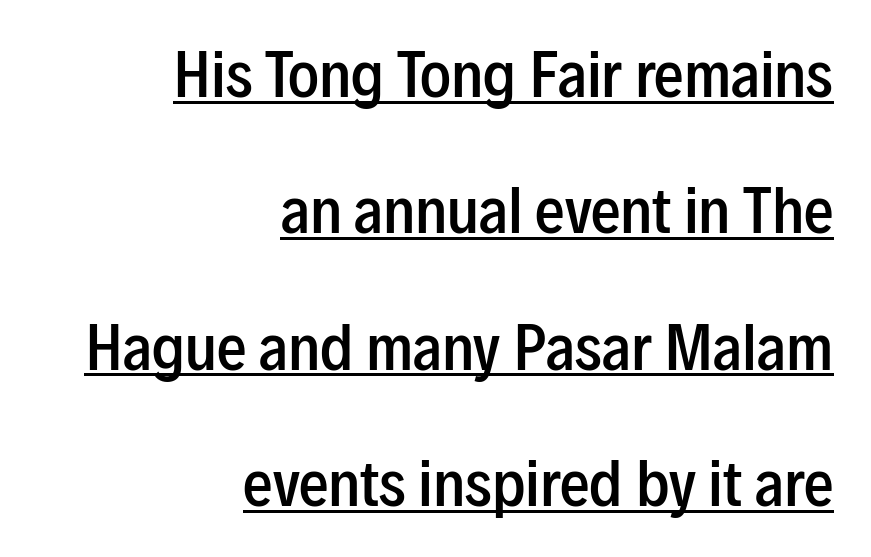
Q: Is the text bold? A: Semi-bold.
Q: Is the text italic (slanted)? A: No, it is upright.
Q: Is the typeface a serif or a sans-serif typeface? A: Sans-serif.
Q: Is the text underlined? A: Yes.
Q: How is the paragraph aligned? A: Right-aligned.
Q: Is the spacing between letters normal or unusually wide? A: Normal.
Q: Is the spacing between lines tight, normal or loose? A: Loose.
Q: Width (condensed, normal, or wide)? A: Condensed.
Q: Stroke contrast? A: Low.
Q: x-height? A: Medium.
Q: Monospaced? A: No.
